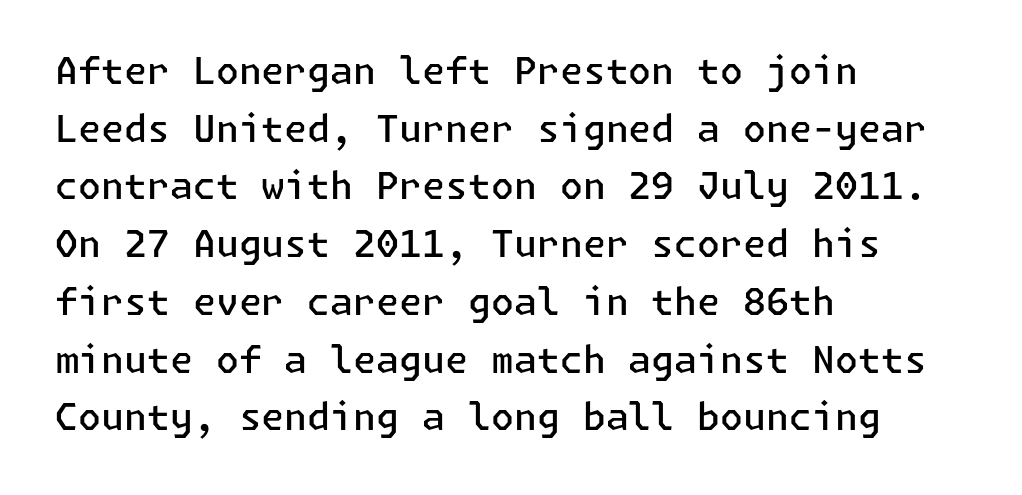
Nothing unusual about the tracking: characters are spaced as the font intends. Does the lettering tilt? It doesn't — this is upright. Line starts are locked; line ends wander. The space directly below the letters is spotless. Normally led — the rows are evenly, conventionally spaced. These words are printed semibold, heavier than regular yet not bold.
